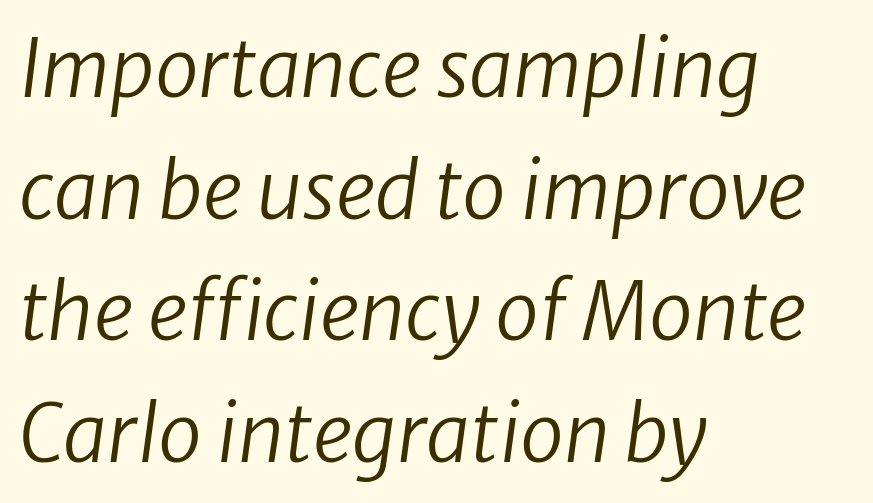
Q: Is the text bold? A: No.
Q: Is the text italic (slanted)? A: Yes, it leans right by about 8 degrees.
Q: Is the text underlined? A: No.
Q: How is the paragraph aligned? A: Left-aligned.
Q: Is the spacing between letters normal or unusually wide? A: Normal.
Q: Is the spacing between lines tight, normal or loose? A: Normal.
Q: Width (condensed, normal, or wide)? A: Normal.
Q: Stroke contrast? A: Low.
Q: x-height? A: Medium.
Q: Monospaced? A: No.
